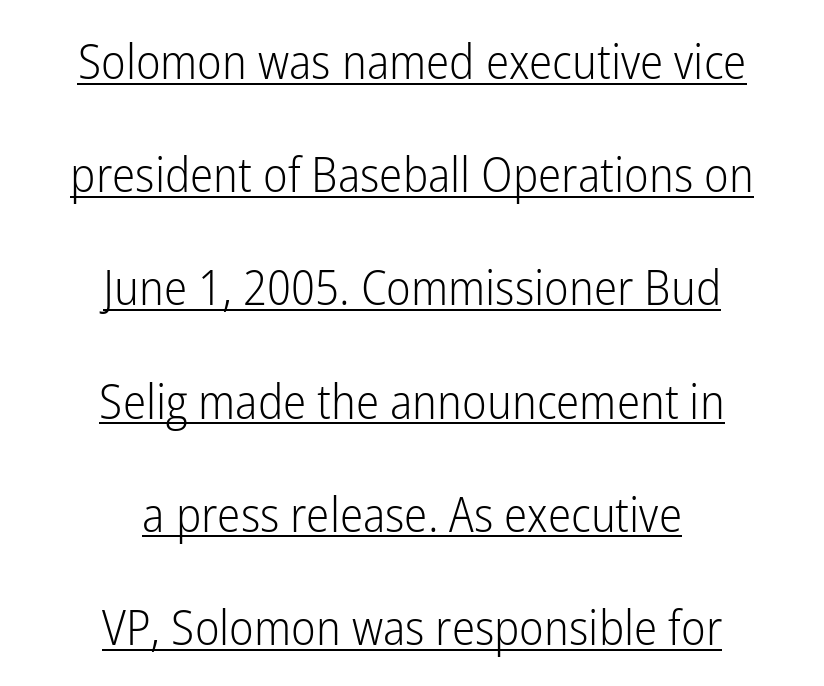
Varying glyph widths throughout — classic text-font behaviour. Vertical spacing — loose. You can tell it's not italic because the verticals are truly vertical. Glyph-to-glyph distance matches everyday printed text. Nothing heavy about these letters — not bold at all.
